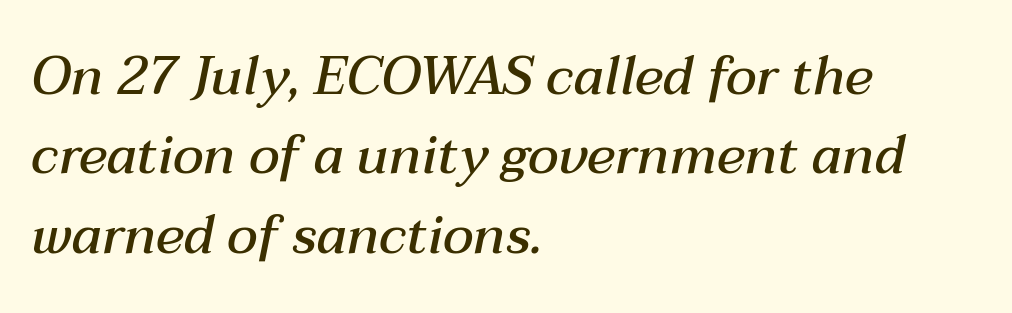
The image shows 53 px semibold type, italic (leaning right); set left-aligned, normal line spacing (1.5x), normal letter spacing, not underlined; medium stroke contrast and a medium x-height.
